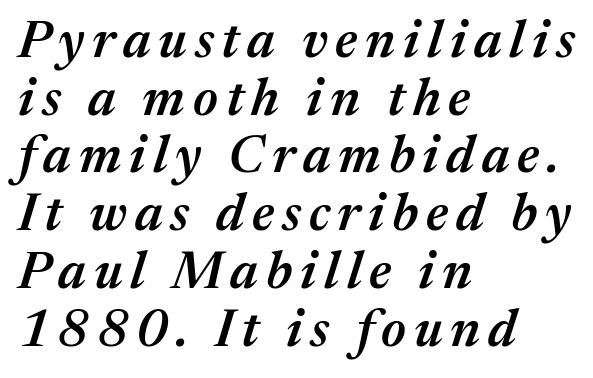
The image shows 52 px semibold type, italic (leaning right); set left-aligned, tight line spacing (1.11x), not underlined; medium stroke contrast and a medium x-height.
